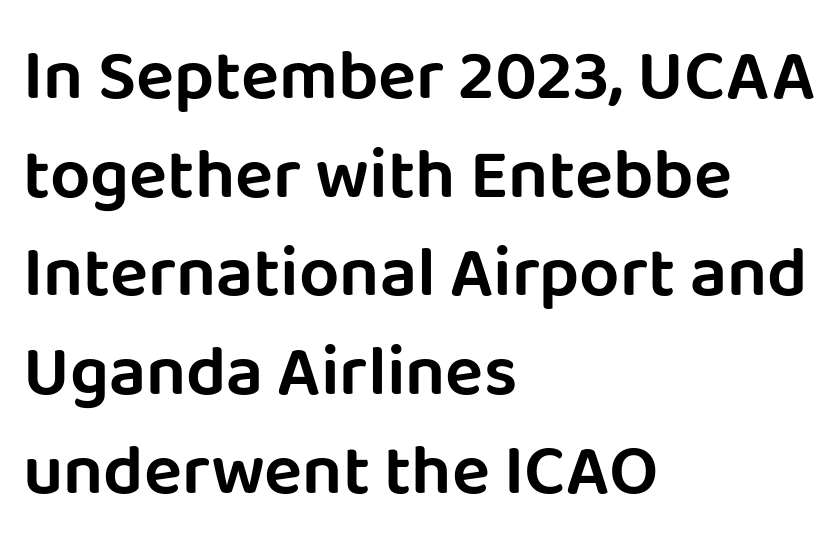
{"serif": "no", "italic": "no", "width": "normal", "stroke_contrast": "low", "x_height": "large", "monospaced": "no", "underline": "no", "align": "left", "line_spacing": "normal", "line_spacing_ratio": 1.39, "letter_spacing": "normal", "letter_spacing_em": 0.0, "glyph_px": 71}
